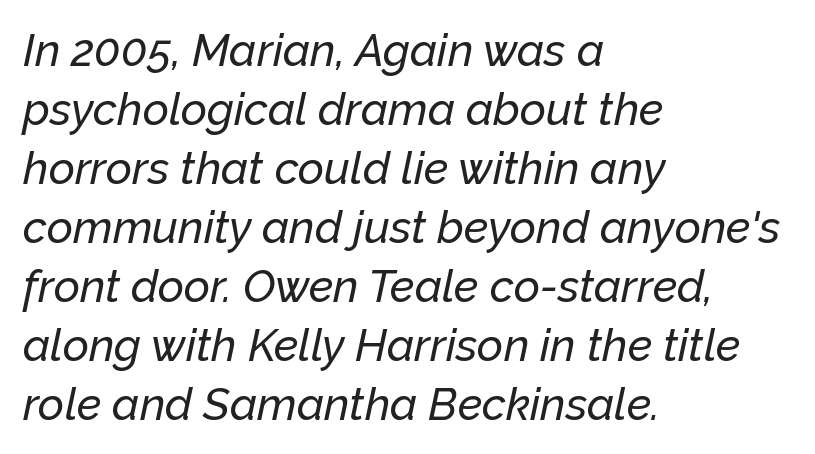
{"italic": "yes", "lean": "right", "slant_degrees": 12, "width": "normal", "stroke_contrast": "low", "x_height": "medium", "monospaced": "no", "underline": "no", "align": "left", "line_spacing": "normal", "line_spacing_ratio": 1.31, "letter_spacing": "normal", "letter_spacing_em": 0.0, "glyph_px": 45}
